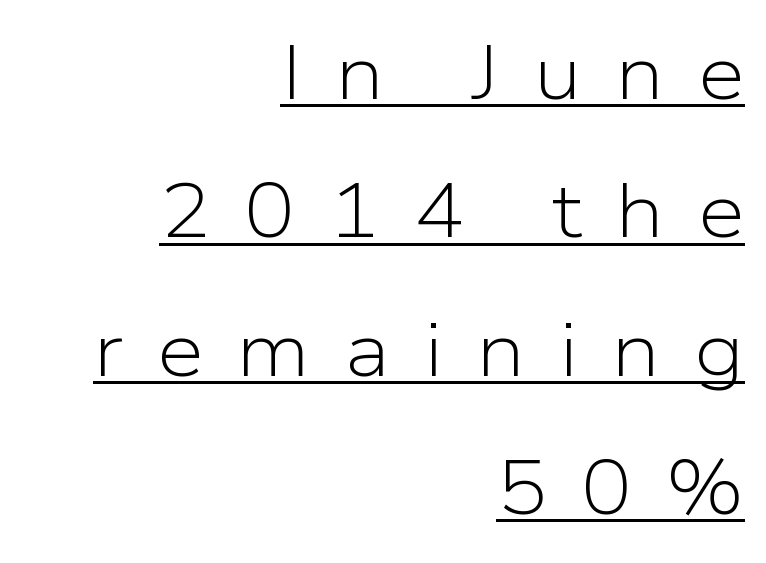
The image shows 76 px light sans-serif type, upright; set right-aligned, line spacing 1.82x, unusually wide letter spacing (+0.44 em), underlined; low stroke contrast and a medium x-height.
